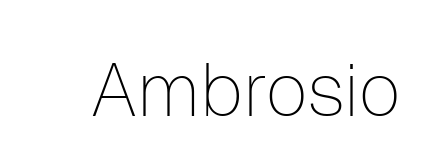
{"serif": "no", "italic": "no", "bold": "no", "weight": "thin", "width": "normal", "stroke_contrast": "low", "x_height": "medium", "monospaced": "no", "underline": "no", "letter_spacing": "normal", "letter_spacing_em": 0.0, "glyph_px": 75}
